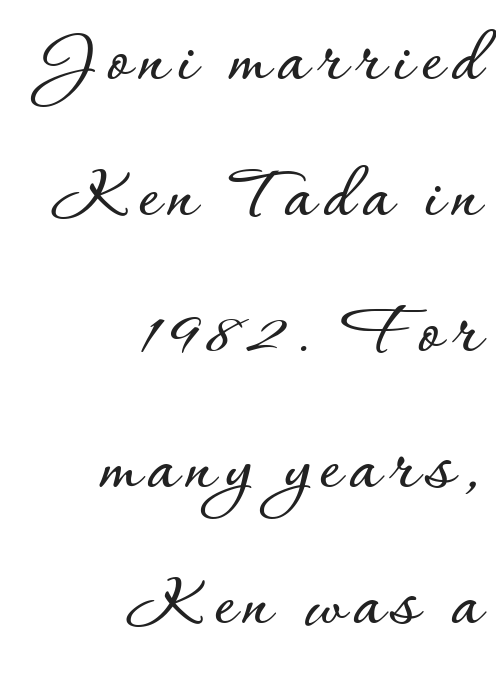
Q: Is the text italic (slanted)? A: Yes.
Q: Is the text underlined? A: No.
Q: How is the paragraph aligned? A: Right-aligned.
Q: Is the spacing between lines tight, normal or loose? A: Normal.
Q: Width (condensed, normal, or wide)? A: Normal.
Q: Stroke contrast? A: Low.
Q: x-height? A: Small.
Q: Monospaced? A: No.
